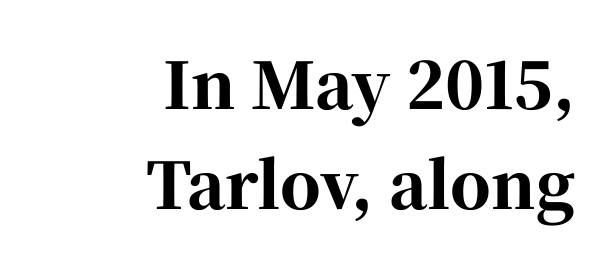
A dark, heavy texture on the line: the type is bold. Character widths vary here, with narrow letters taking less room than wide ones. Little horizontal feet cap the strokes, marking this as serif type. Words appear dense and cohesive because spacing is normal. Descenders are the only things crossing below the line.
